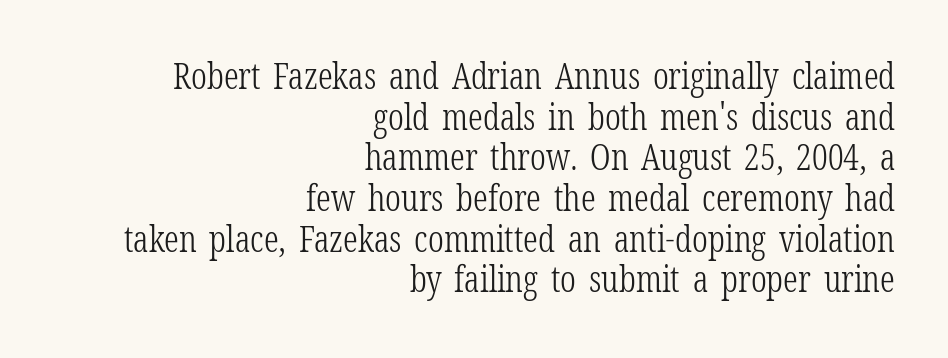
All the whitespace from short lines collects on the left. Inter-character spacing is left at the font's built-in metrics. The face used here is seriffed, in the tradition of book romans. The glyphs are unaccompanied by any horizontal stroke below them. This sample trades vertical openness for compactness between lines.
